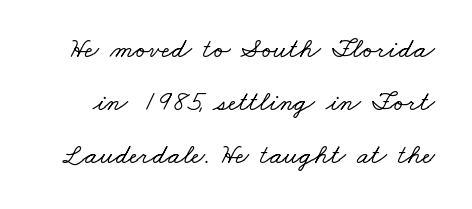
The image shows 28 px wide serif type; set line spacing 1.89x, normal letter spacing, not underlined; low stroke contrast and a small x-height.
